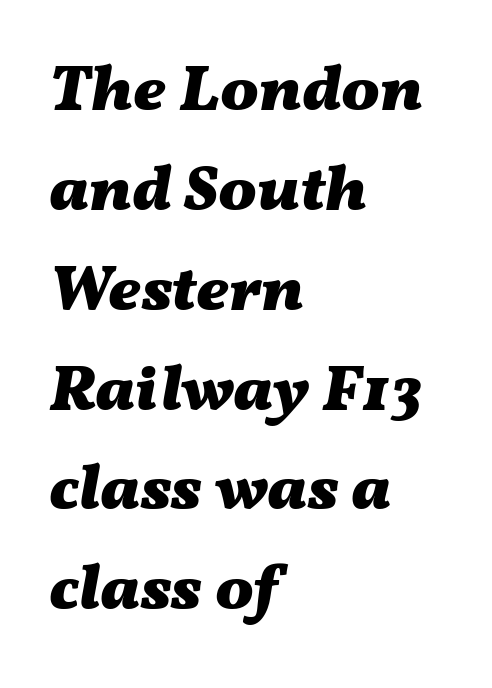
The image shows 64 px heavy, wide type, italic (leaning right); set left-aligned, normal line spacing (1.56x), normal letter spacing, not underlined; medium stroke contrast and a medium x-height.
